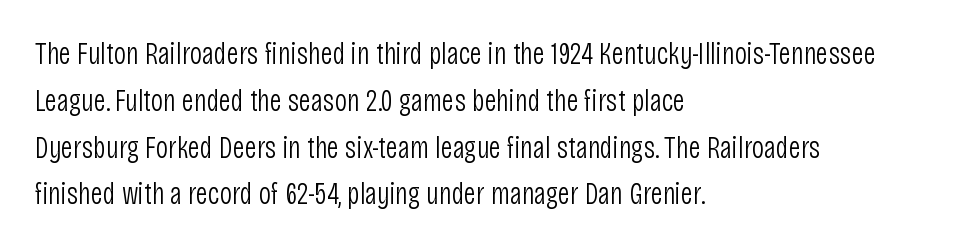
Default kerning and tracking; the words read as compact shapes. Stroke terminals: plain, sans-serif. Underlining? Definitely not there. You can tell it's not italic because the verticals are truly vertical.
